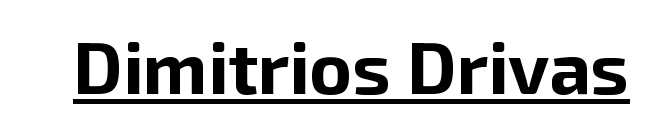
Q: Is the text bold? A: Yes.
Q: Is the text italic (slanted)? A: No, it is upright.
Q: Is the typeface a serif or a sans-serif typeface? A: Sans-serif.
Q: Is the text underlined? A: Yes.
Q: Is the spacing between letters normal or unusually wide? A: Normal.
Q: Width (condensed, normal, or wide)? A: Normal.
Q: Stroke contrast? A: Low.
Q: x-height? A: Medium.
Q: Monospaced? A: No.
